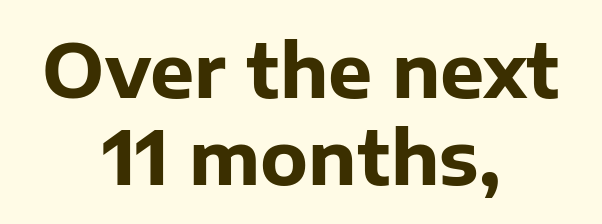
Between one letter and the next there's only the usual sliver of space. Rule under the text: the space is simply empty. The rendering uses natural spacing where letterforms have individual widths. Stroke terminals: plain, sans-serif. The passage shown is emphatically bold.
